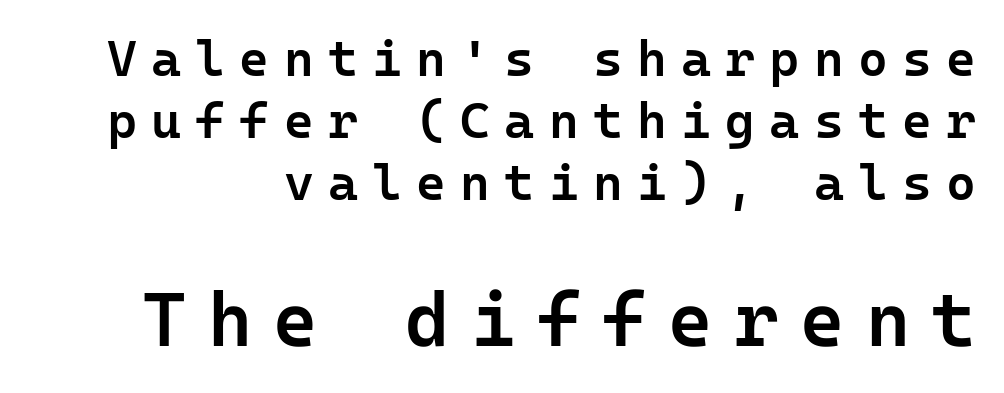
Q: Is the text bold? A: Semi-bold.
Q: Is the text italic (slanted)? A: No, it is upright.
Q: Is the typeface a serif or a sans-serif typeface? A: Sans-serif.
Q: Is the text underlined? A: No.
Q: Is the spacing between letters normal or unusually wide? A: Unusually wide.
Q: Which block of text is set in a larger size, the first (top) or the second (bottom)? A: The second (bottom) one.
Q: Width (condensed, normal, or wide)? A: Normal.
Q: Stroke contrast? A: Low.
Q: x-height? A: Medium.
